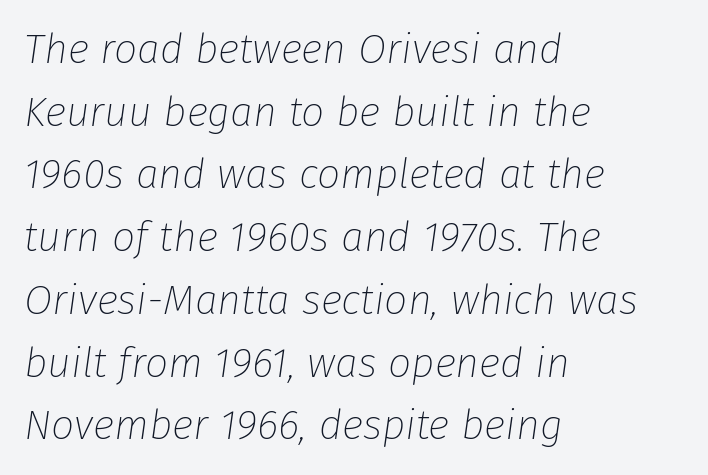
The image shows 41 px thin type, italic (leaning right); set left-aligned, normal line spacing (1.53x), normal letter spacing, not underlined; low stroke contrast and a medium x-height.
